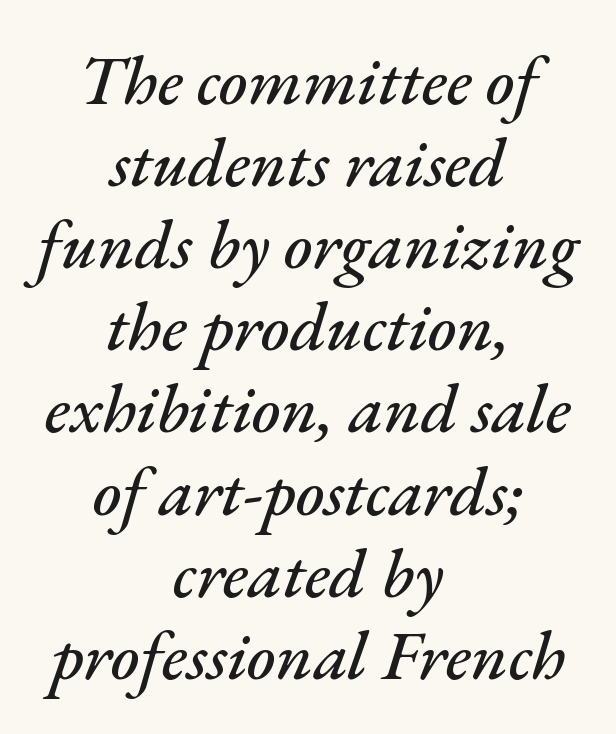
The image shows 69 px text type, italic (leaning right); set centered, line spacing 1.19x, normal letter spacing, not underlined; medium stroke contrast and a small x-height.
